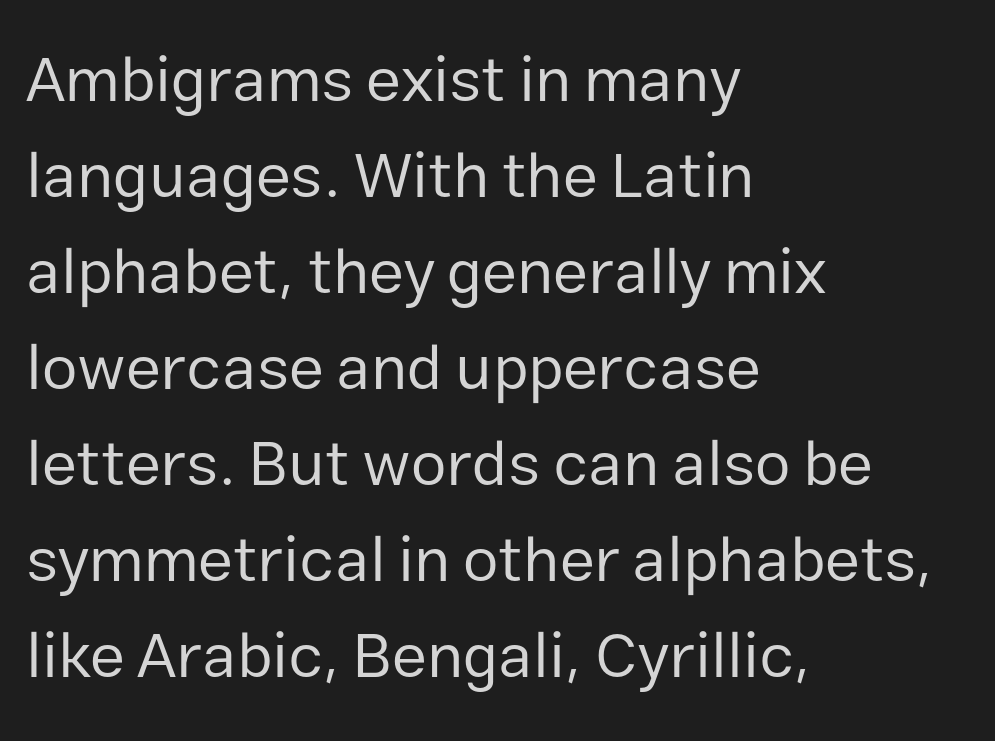
The image shows 64 px regular-weight sans-serif type, upright; set left-aligned, normal line spacing (1.5x), normal letter spacing, not underlined; low stroke contrast and a medium x-height.
